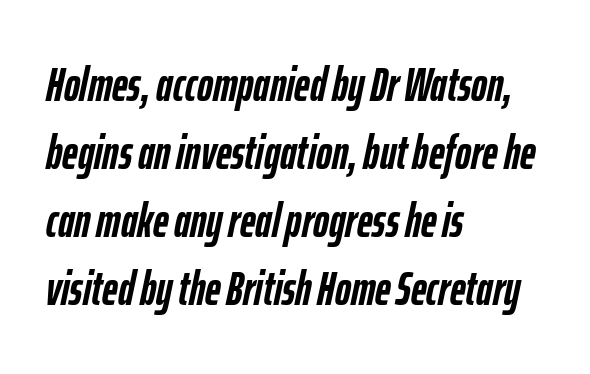
The image shows 48 px semibold, condensed type, italic (leaning right); set left-aligned, normal line spacing (1.42x), normal letter spacing, not underlined; low stroke contrast and a medium x-height.
